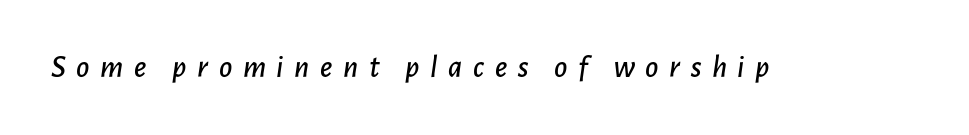
Q: Is the text italic (slanted)? A: Yes, it leans right by about 7 degrees.
Q: Is the text underlined? A: No.
Q: Is the spacing between letters normal or unusually wide? A: Unusually wide.
Q: Width (condensed, normal, or wide)? A: Normal.
Q: Stroke contrast? A: Low.
Q: x-height? A: Medium.
Q: Monospaced? A: No.
